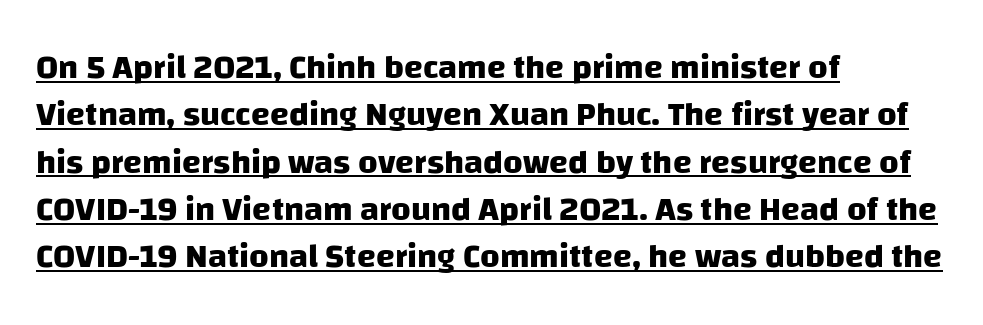
The image shows 34 px heavy sans-serif type; set left-aligned, normal line spacing (1.39x), normal letter spacing, underlined; low stroke contrast and a large x-height.
